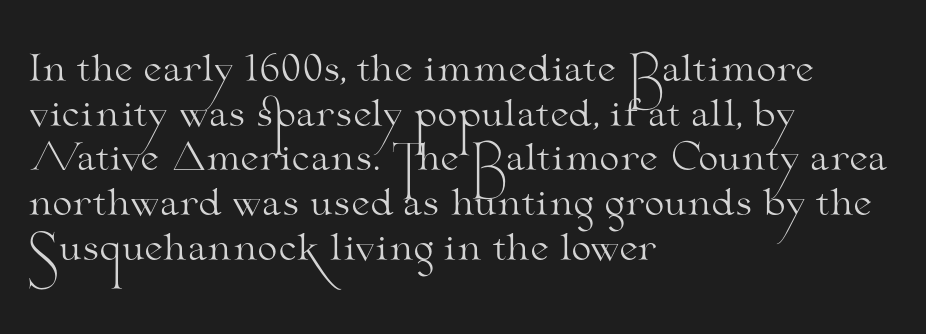
Is this a sans? No — the strokes have serifs. Heaviness? Minimal to ordinary, like unemphasized prose. Think of a printed novel: that variable character pitch is what you see here. Honestly, the letter spacing is just normal — you wouldn't notice it. Beneath every word, the page is bare. Teacher's note: observe the even left margin — that is flush-left alignment.
